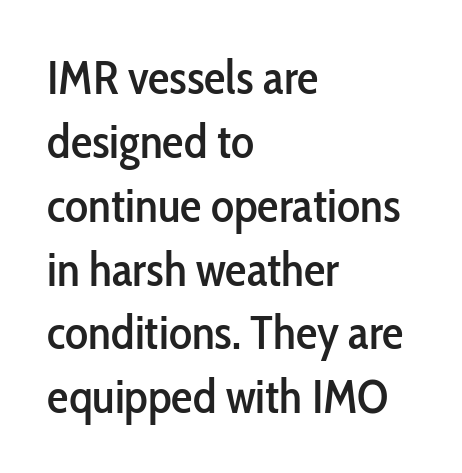
{"serif": "no", "italic": "no", "width": "condensed", "stroke_contrast": "low", "x_height": "medium", "monospaced": "no", "underline": "no", "align": "left", "line_spacing": "normal", "line_spacing_ratio": 1.33, "letter_spacing": "normal", "letter_spacing_em": 0.0, "glyph_px": 48}
